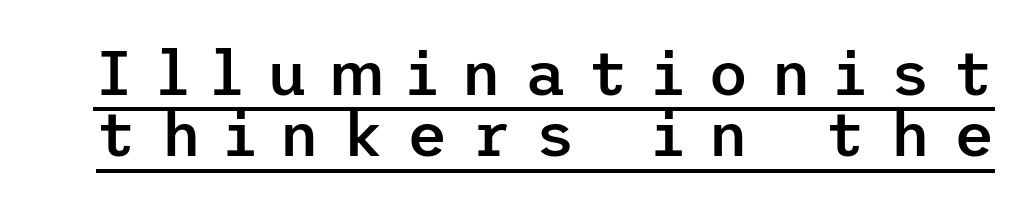
A typographer would call this underscored text. What weight is shown? A semibold, between regular and bold. This sample uses a sans-serif face. The letters stand upright; this is a roman face. The leading is snug, giving the passage a crowded texture.
